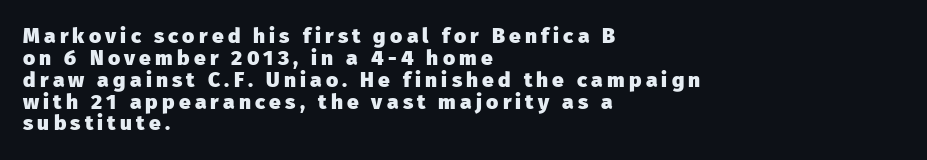
The image shows 21 px bold type, upright; set left-aligned, tight line spacing (1.04x), unusually wide letter spacing (+0.2 em), not underlined.
